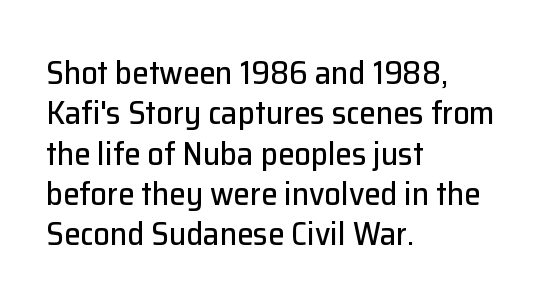
The image shows 33 px sans-serif type, upright; set left-aligned, line spacing 1.22x, normal letter spacing, not underlined; low stroke contrast and a medium x-height.
